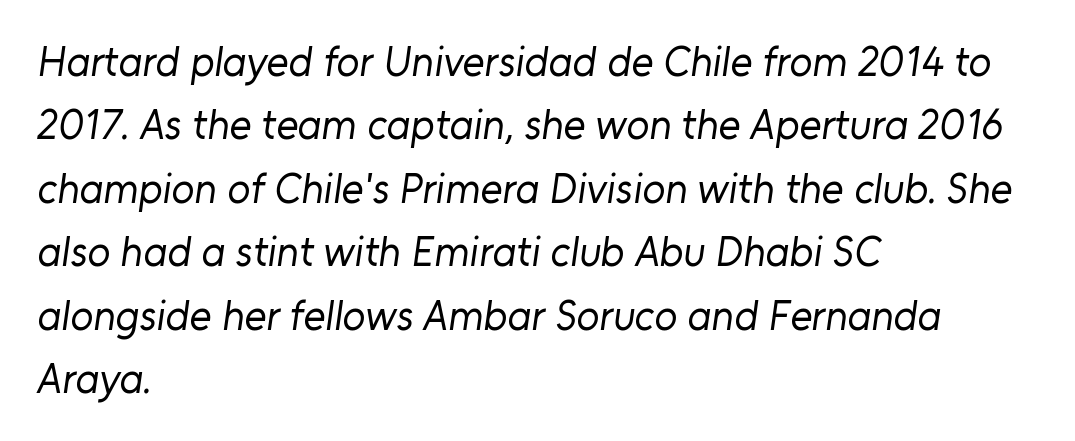
{"serif": "no", "bold": "no", "weight": "regular", "width": "normal", "stroke_contrast": "low", "x_height": "medium", "monospaced": "no", "underline": "no", "align": "left", "line_spacing": "normal", "line_spacing_ratio": 1.51, "letter_spacing": "normal", "letter_spacing_em": 0.0, "glyph_px": 42}
